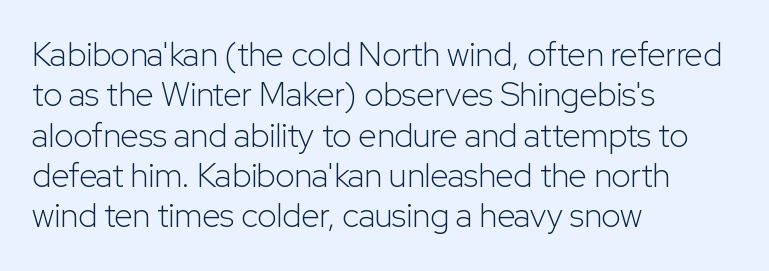
Which margin do the lines hug? The left one — the right edge is uneven. Rendered with straight, roman letterforms. The letters advance in unequal steps, a hallmark of proportional type. The type is set solid horizontally, with unmodified tracking.
